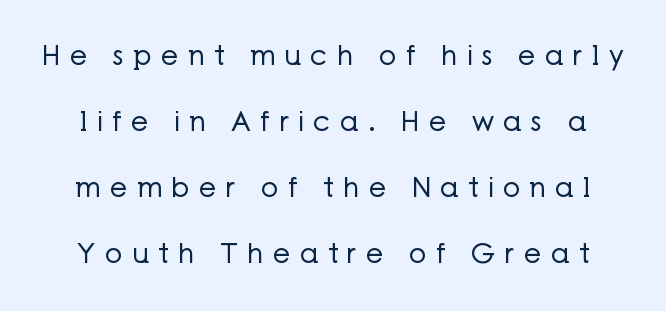
No letter is thick-stroked: the sample isn't bold. Letter spacing: wide. Reading down the column, the eye jumps a long way to each next line. The strip under each line holds only bare page. No italicization has been applied; the sample stays upright.
